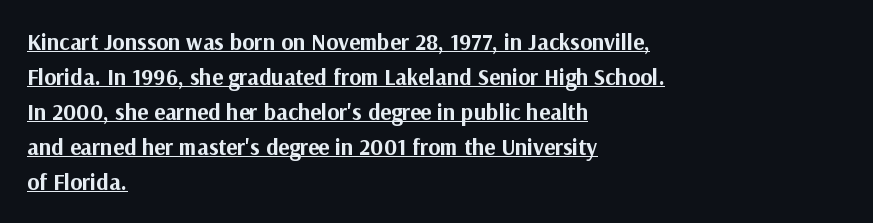
The image shows 23 px bold type, upright; set left-aligned, normal line spacing (1.52x), normal letter spacing, underlined.
